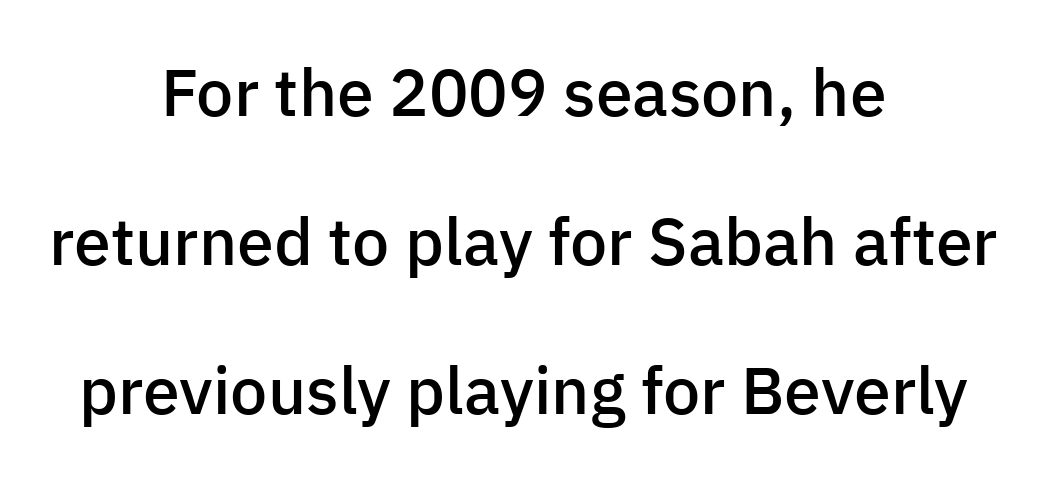
{"serif": "no", "italic": "no", "bold": "semi", "weight": "semibold", "width": "normal", "stroke_contrast": "low", "x_height": "medium", "monospaced": "no", "underline": "no", "align": "center", "line_spacing": "loose", "line_spacing_ratio": 2.26, "letter_spacing": "normal", "letter_spacing_em": 0.0, "glyph_px": 66}
